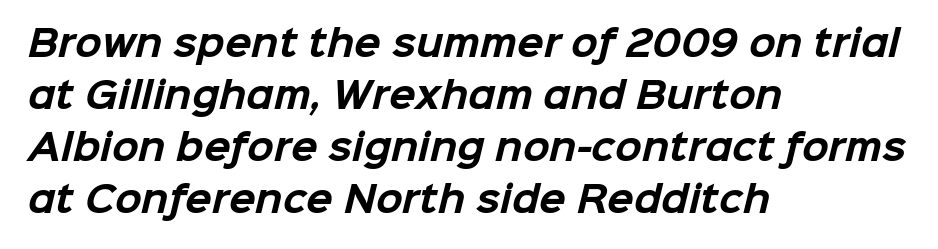
The image shows 35 px bold sans-serif type; set left-aligned, normal line spacing (1.49x), normal letter spacing, not underlined; low stroke contrast and a medium x-height.
